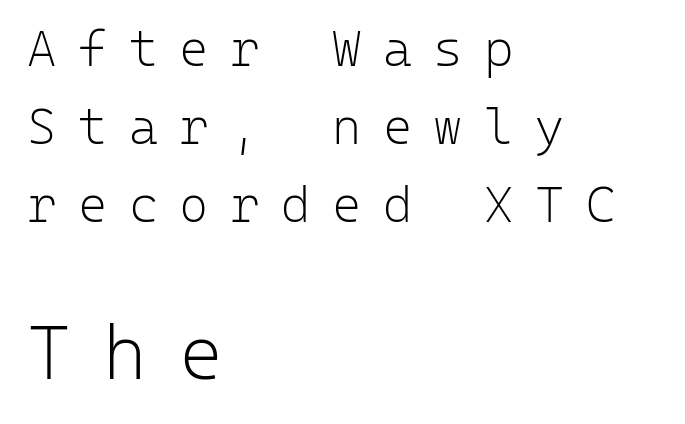
{"serif": "no", "italic": "no", "bold": "no", "weight": "light", "width": "normal", "stroke_contrast": "low", "x_height": "medium", "monospaced": "yes", "underline": "no", "align": "left", "line_spacing": "normal", "line_spacing_ratio": 1.56, "letter_spacing": "wide", "letter_spacing_em": 0.43, "larger_block": "second", "size_ratio": 1.5, "glyph_px": 75}
